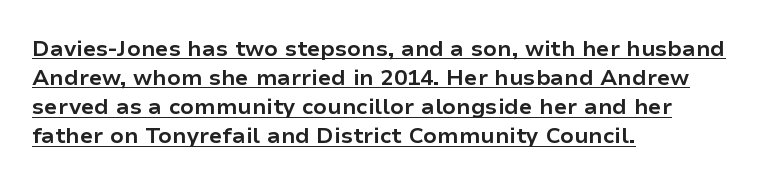
In terms of letterspacing, this is plain default setting. Regarding leading, the lines here are spaced in the standard way. These lines stack with their left ends in a neat column. Every character sits straight up, as roman type does. Has an underline been added? It has. On the weight axis this lands at bold, roughly 700.
